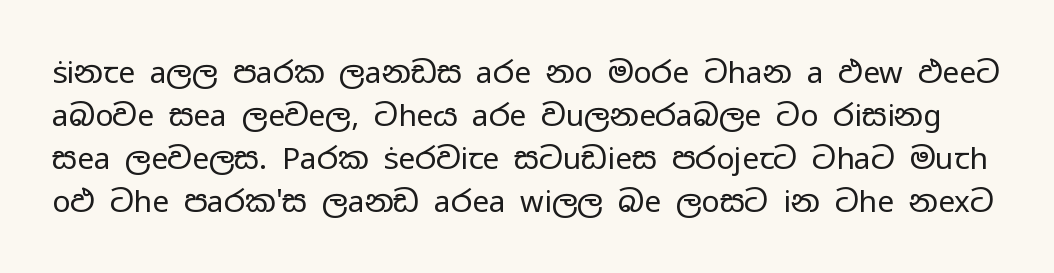
The letters stand upright; this is a roman face. What kind of face is this? One without serifs — a sans. The cut favours lightness, reaching ordinary text weight at its darkest. Quick note: underline off. Character widths vary here, with narrow letters taking less room than wide ones. Nothing unusual about the tracking: characters are spaced as the font intends.
